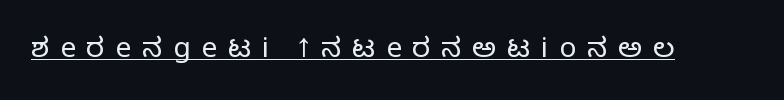
{"serif": "no", "italic": "no", "bold": "no", "weight": "light", "width": "normal", "stroke_contrast": "low", "x_height": "medium", "monospaced": "no", "underline": "yes", "letter_spacing": "wide", "letter_spacing_em": 0.39, "glyph_px": 28}
